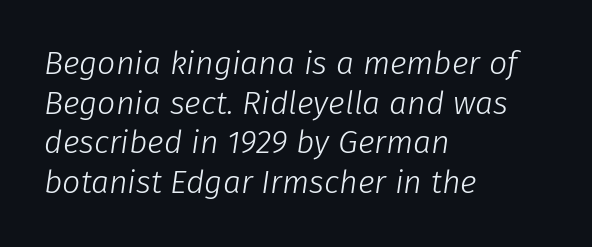
The image shows 32 px light type, italic (leaning right); set left-aligned, line spacing 1.24x, normal letter spacing, not underlined; low stroke contrast and a medium x-height.
